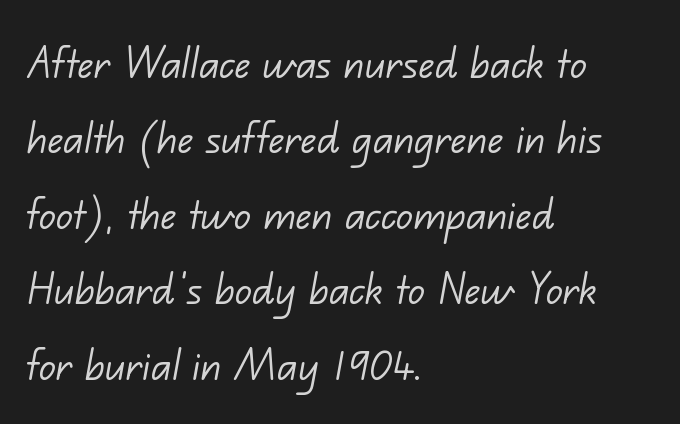
The image shows 52 px light sans-serif type; set left-aligned, normal line spacing (1.45x), normal letter spacing, not underlined; low stroke contrast and a small x-height.
